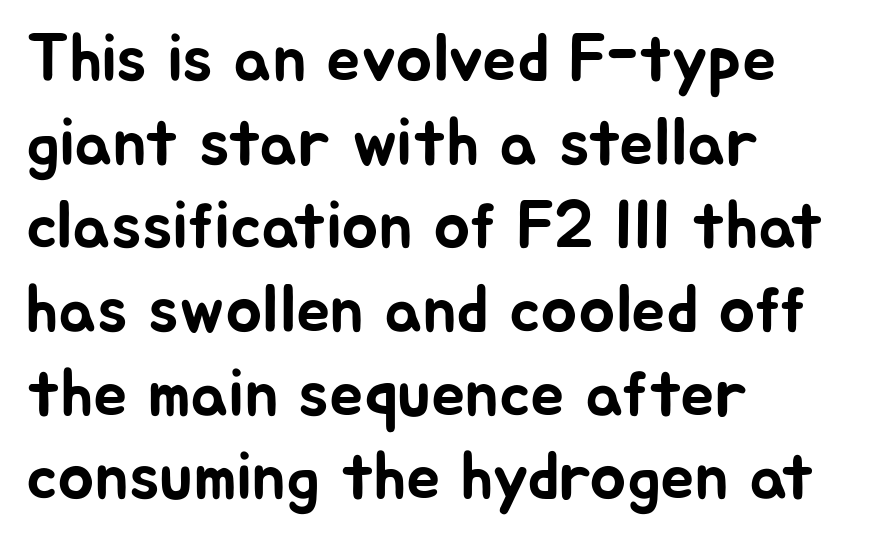
Q: Is the text italic (slanted)? A: No, it is upright.
Q: Is the typeface a serif or a sans-serif typeface? A: Sans-serif.
Q: Is the text underlined? A: No.
Q: How is the paragraph aligned? A: Left-aligned.
Q: Is the spacing between letters normal or unusually wide? A: Normal.
Q: Width (condensed, normal, or wide)? A: Normal.
Q: Stroke contrast? A: Low.
Q: x-height? A: Medium.
Q: Monospaced? A: No.
